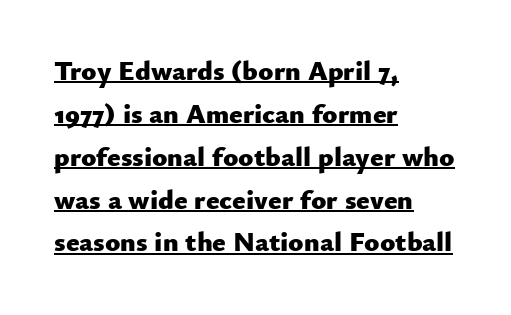
{"serif": "no", "italic": "no", "bold": "yes", "weight": "heavy", "width": "normal", "stroke_contrast": "low", "x_height": "small", "monospaced": "no", "underline": "yes", "align": "left", "line_spacing": "normal", "line_spacing_ratio": 1.53, "letter_spacing": "normal", "letter_spacing_em": 0.0, "glyph_px": 28}
